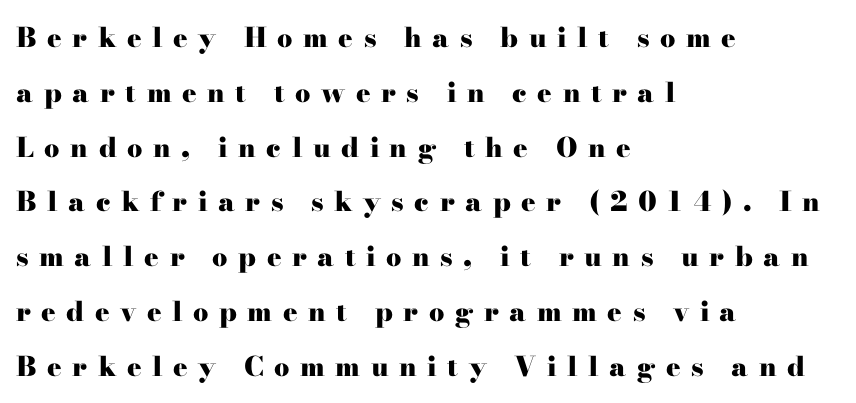
{"italic": "no", "bold": "yes", "underline": "no", "align": "left", "line_spacing": "loose", "line_spacing_ratio": 2.03, "letter_spacing": "wide", "letter_spacing_em": 0.39, "glyph_px": 27}
